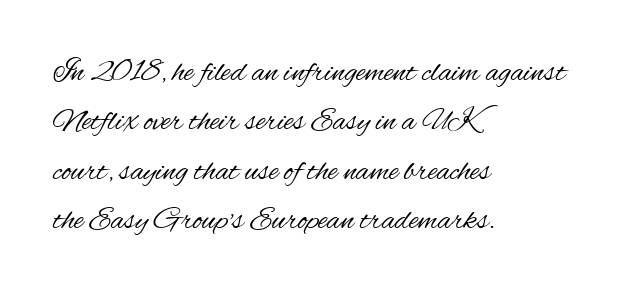
A typesetter would call this proportional, since set widths differ per character. This is sans-serif lettering, the kind often seen on screens and signage. Tracking here is standard; glyphs follow each other at the usual distance.
